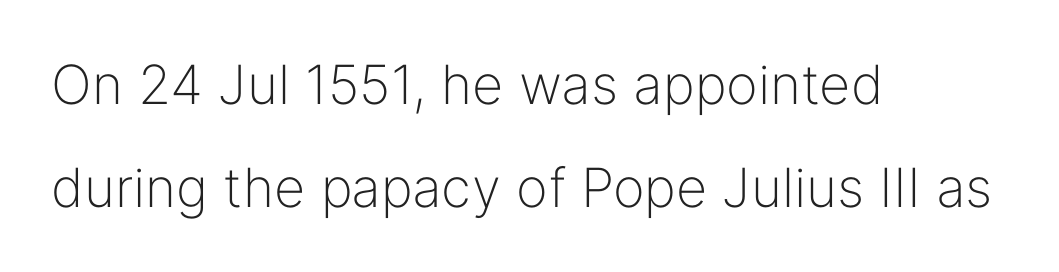
The image shows 54 px light sans-serif type, upright; set left-aligned, loose line spacing (1.9x), normal letter spacing, not underlined; low stroke contrast and a medium x-height.
